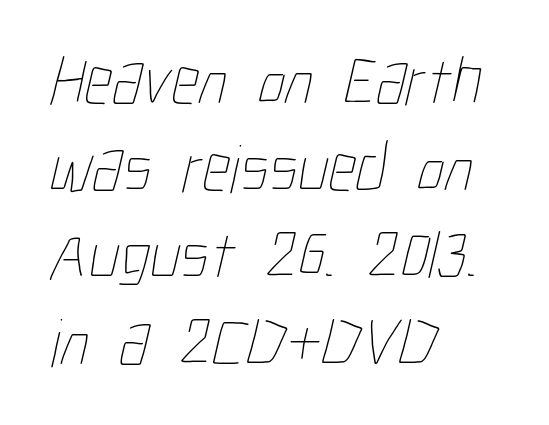
Q: Is the text bold? A: No.
Q: Is the text underlined? A: No.
Q: How is the paragraph aligned? A: Left-aligned.
Q: Is the spacing between letters normal or unusually wide? A: Normal.
Q: Is the spacing between lines tight, normal or loose? A: Normal.
Q: Width (condensed, normal, or wide)? A: Condensed.
Q: Stroke contrast? A: Low.
Q: x-height? A: Medium.
Q: Monospaced? A: No.
